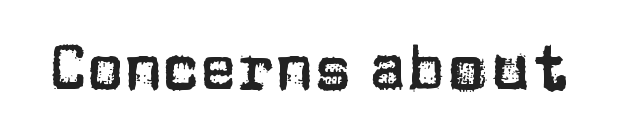
The image shows 62 px sans-serif type, upright; set normal letter spacing, not underlined; low stroke contrast and a large x-height.
